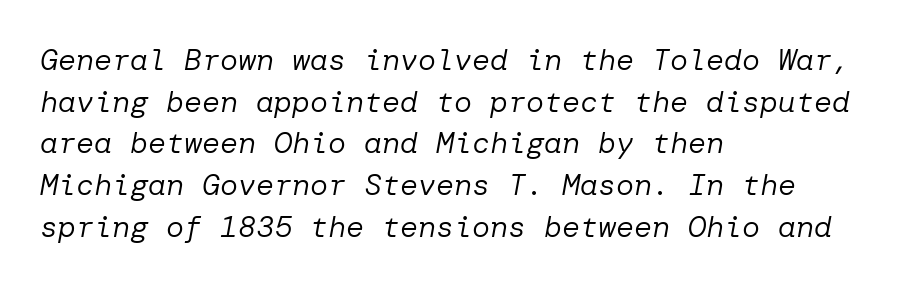
The image shows 30 px regular-weight type, italic (leaning right); set left-aligned, normal line spacing (1.39x), normal letter spacing, not underlined; low stroke contrast and a medium x-height.
